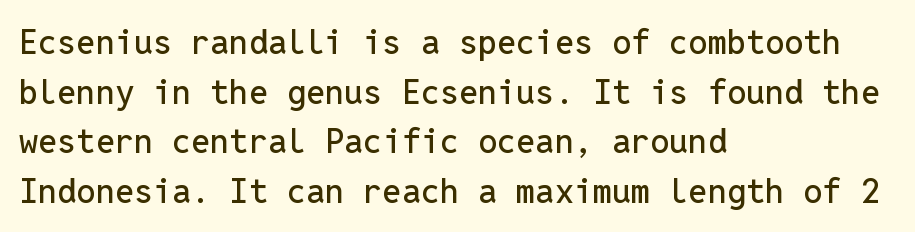
The image shows 34 px sans-serif type, upright, monospaced; set left-aligned, normal line spacing (1.46x), normal letter spacing, not underlined; low stroke contrast and a medium x-height.
